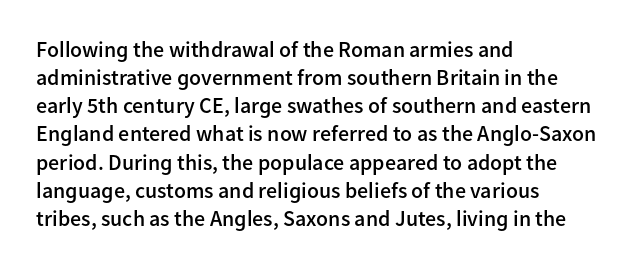
Quick note: underline off. Left-aligned paragraph, ragged on the right. Nope, not italic — everything's standing straight. The line texture is even and compact thanks to regular tracking. Successive baselines arrive at the customary interval. Firm but not heavy-handed strokes: this text is semibold.
